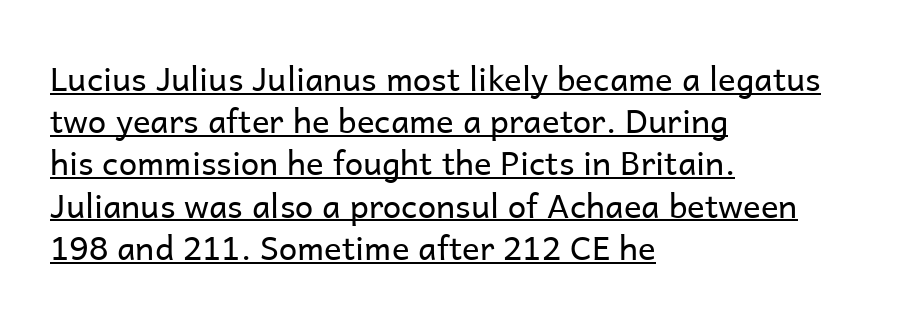
Observe the ordinary spacing: letters are neighbours, not strangers. Unbolded letterforms with no extra heft. The ragged edge is on the right, which tells us the setting is flush left. How would I describe the line gaps? Plain and ordinary. Type style note: lacks serifs. Characters remain perfectly vertical along every line.
